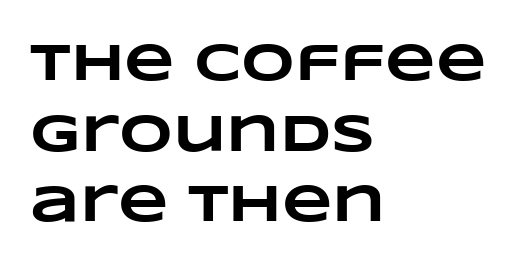
The image shows 52 px heavy, wide type; set left-aligned, normal line spacing (1.36x), normal letter spacing, not underlined; low stroke contrast and a large x-height.
